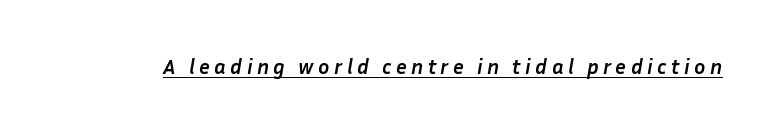
{"italic": "yes", "lean": "right", "slant_degrees": 10, "bold": "yes", "underline": "yes", "letter_spacing": "wide", "letter_spacing_em": 0.21, "glyph_px": 21}
